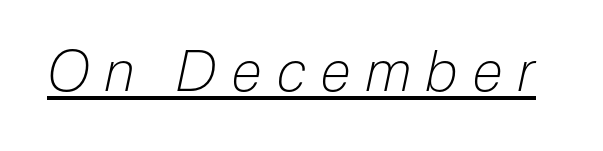
{"italic": "yes", "lean": "right", "slant_degrees": 12, "bold": "no", "weight": "light", "width": "condensed", "stroke_contrast": "low", "x_height": "medium", "monospaced": "no", "underline": "yes", "letter_spacing": "wide", "letter_spacing_em": 0.28, "glyph_px": 56}
